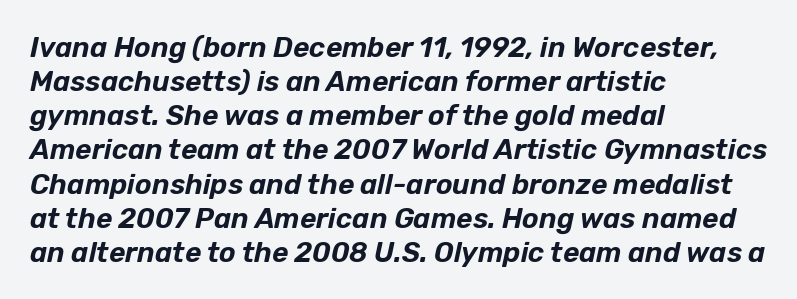
{"italic": "yes", "lean": "right", "slant_degrees": 12, "width": "normal", "stroke_contrast": "low", "x_height": "medium", "monospaced": "no", "underline": "no", "align": "left", "line_spacing_ratio": 1.22, "letter_spacing": "normal", "letter_spacing_em": 0.0, "glyph_px": 28}
